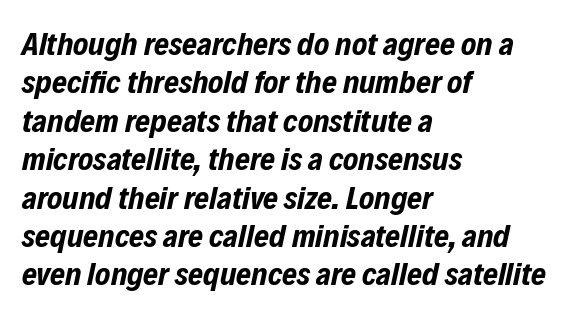
The image shows 32 px bold, condensed type, italic (leaning right); set left-aligned, line spacing 1.2x, normal letter spacing, not underlined; low stroke contrast and a medium x-height.
